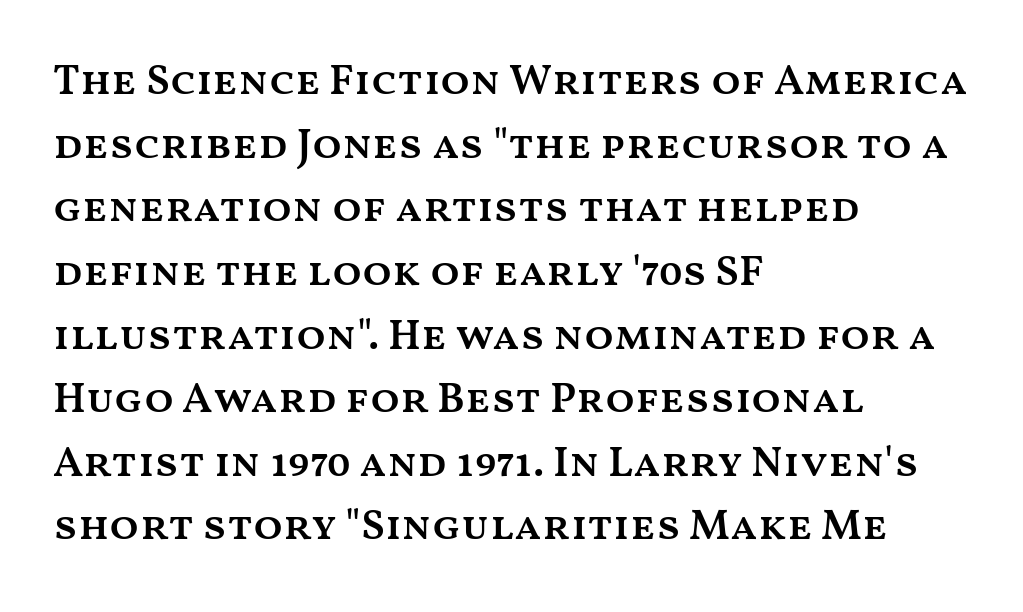
Q: Is the text bold? A: Semi-bold.
Q: Is the text italic (slanted)? A: No, it is upright.
Q: Is the text underlined? A: No.
Q: How is the paragraph aligned? A: Left-aligned.
Q: Is the spacing between letters normal or unusually wide? A: Normal.
Q: Is the spacing between lines tight, normal or loose? A: Normal.
Q: Width (condensed, normal, or wide)? A: Wide.
Q: Stroke contrast? A: Medium.
Q: x-height? A: Medium.
Q: Monospaced? A: No.
